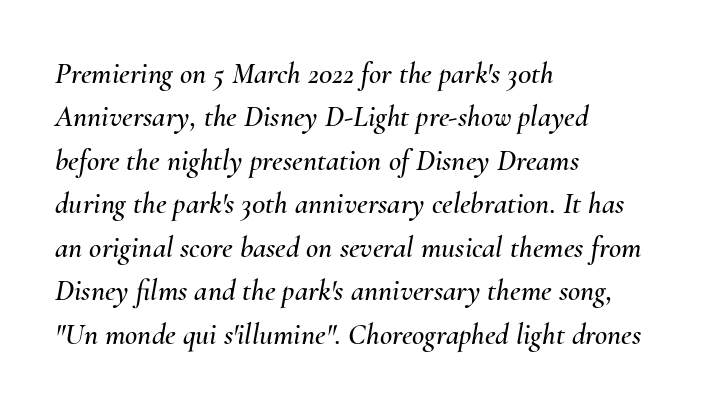
{"italic": "yes", "lean": "right", "slant_degrees": 10, "width": "normal", "stroke_contrast": "medium", "x_height": "small", "monospaced": "no", "underline": "no", "align": "left", "line_spacing": "normal", "line_spacing_ratio": 1.45, "letter_spacing": "normal", "letter_spacing_em": 0.0, "glyph_px": 30}
